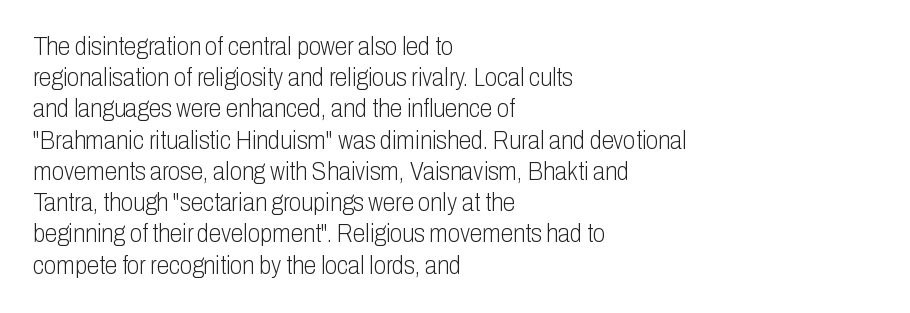
Q: Is the text bold? A: No.
Q: Is the text italic (slanted)? A: No, it is upright.
Q: Is the text underlined? A: No.
Q: How is the paragraph aligned? A: Left-aligned.
Q: Is the spacing between letters normal or unusually wide? A: Normal.
Q: Is the spacing between lines tight, normal or loose? A: Normal.
